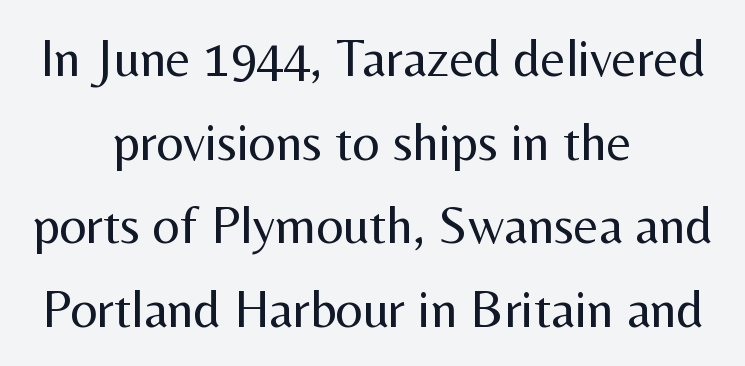
Stroke thickness stays within the range of a standard reading face or lighter. Compared with a flush-left layout, this one balances lines on the center instead. Is this a fixed-width face? No — the glyphs have proportional, varying widths. Honestly, the row spacing looks completely unremarkable.
